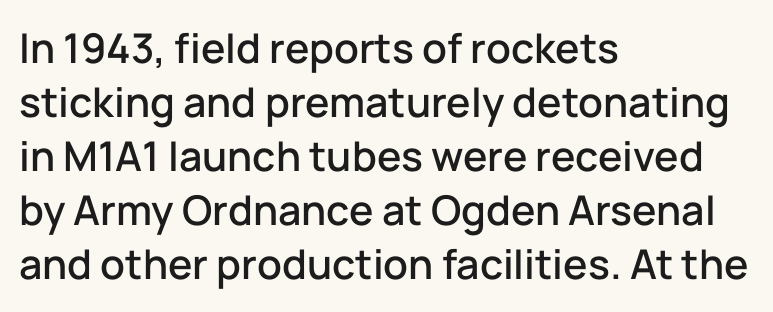
The characters display no serif detailing; their extremities are plain. These lines are rendered in a variable-pitch font. Interline gaps are of average width in this sample. Italic? Not at all — the glyphs are vertical.
